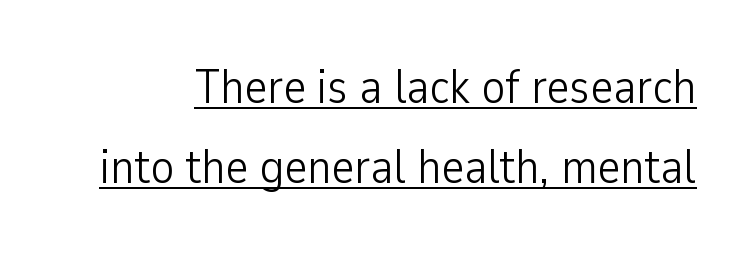
This sample carries an underscore along the baseline area. The axis of the letterforms is exactly vertical. The rows are spaced the way most documents space them. The letters sit at their default tracking, neither squeezed nor spread. A typesetter would call this proportional, since set widths differ per character.
